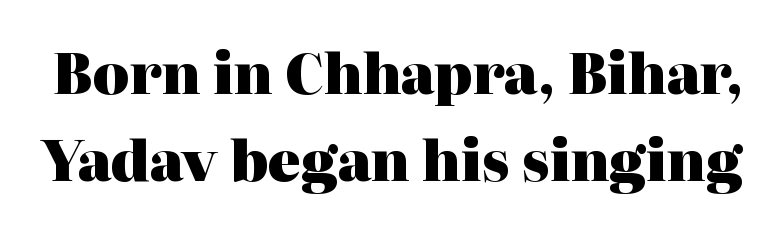
{"serif": "yes", "italic": "no", "bold": "yes", "weight": "heavy", "width": "normal", "stroke_contrast": "high", "x_height": "medium", "monospaced": "no", "underline": "no", "line_spacing": "normal", "line_spacing_ratio": 1.59, "letter_spacing": "normal", "letter_spacing_em": 0.0, "glyph_px": 55}
